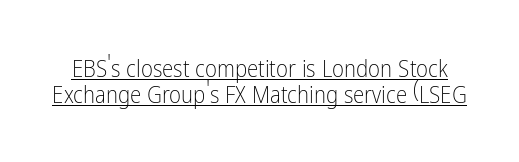
Q: Is the text bold? A: No.
Q: Is the text italic (slanted)? A: No, it is upright.
Q: Is the text underlined? A: Yes.
Q: Is the spacing between letters normal or unusually wide? A: Normal.
Q: Is the spacing between lines tight, normal or loose? A: Tight.
